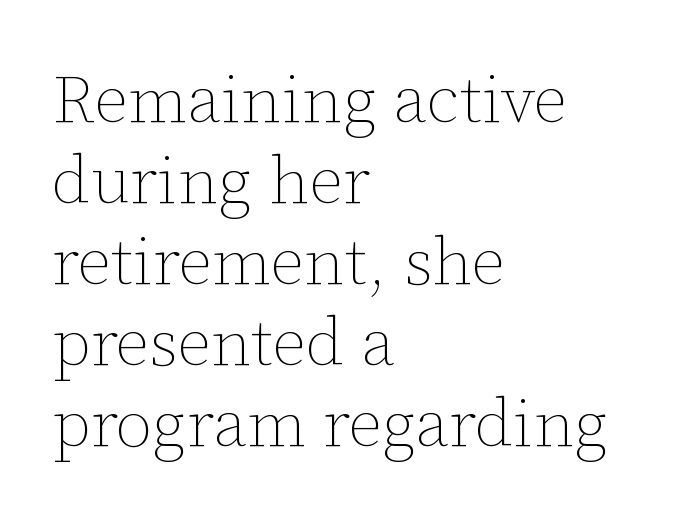
Posture: vertical. Notice how the passage keeps a crisp vertical edge on the left only. The letters advance in unequal steps, a hallmark of proportional type. Words appear dense and cohesive because spacing is normal. Stems and bowls with no extra thickness — not bold.
